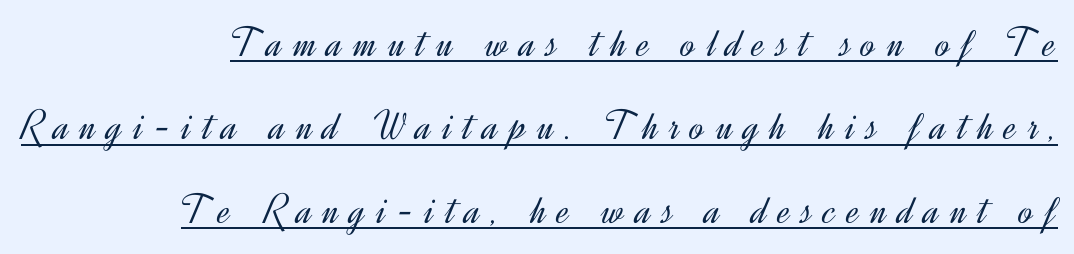
{"serif": "no", "bold": "no", "weight": "light", "width": "normal", "x_height": "small", "monospaced": "no", "underline": "yes", "align": "right", "line_spacing": "loose", "line_spacing_ratio": 1.94, "letter_spacing": "wide", "letter_spacing_em": 0.26, "glyph_px": 43}
